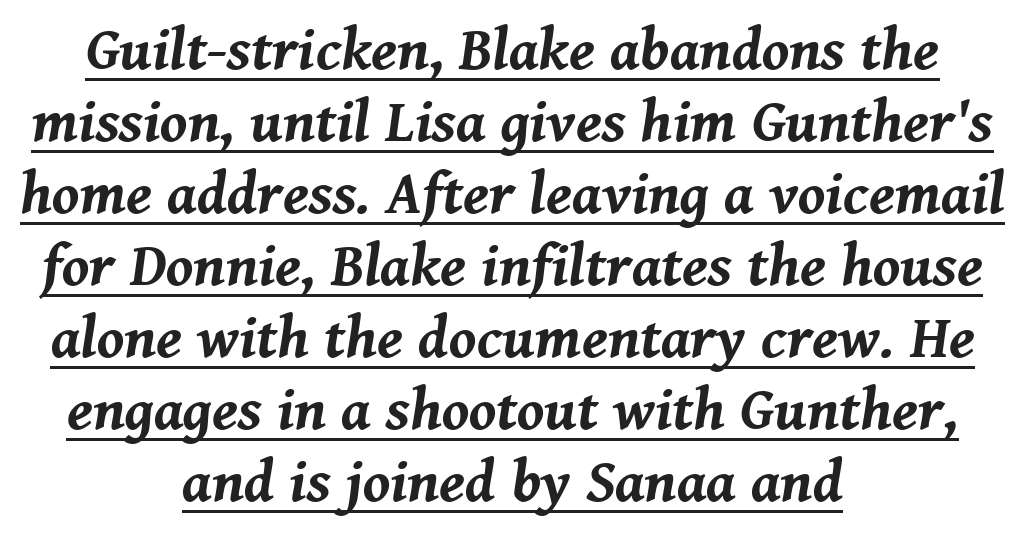
Q: Is the text bold? A: Yes.
Q: Is the text italic (slanted)? A: Yes, it leans right by about 8 degrees.
Q: Is the text underlined? A: Yes.
Q: How is the paragraph aligned? A: Centered.
Q: Is the spacing between letters normal or unusually wide? A: Normal.
Q: Width (condensed, normal, or wide)? A: Normal.
Q: Stroke contrast? A: Medium.
Q: x-height? A: Medium.
Q: Monospaced? A: No.
